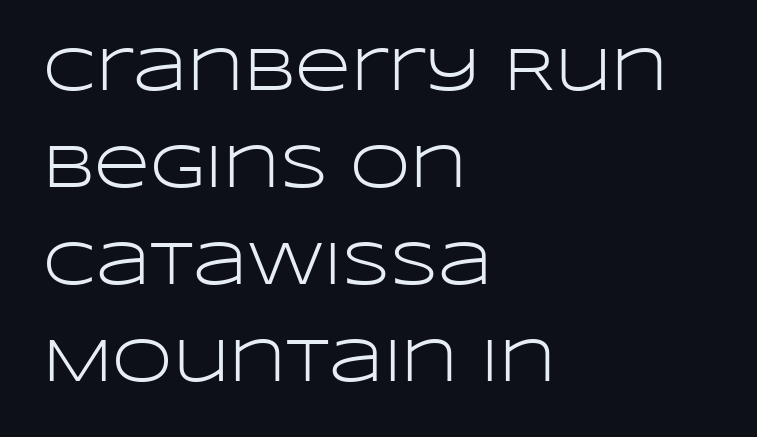
The image shows 61 px light, wide sans-serif type, upright; set left-aligned, normal line spacing (1.59x), normal letter spacing, not underlined; low stroke contrast and a large x-height.
